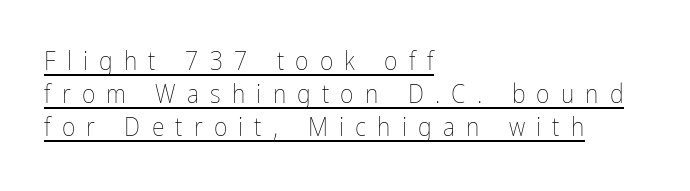
A classic flush-left, rag-right setting is used for this passage. These glyphs show unthickened strokes, regular width or finer. Leading matches the norm, producing a regular column. Underlined type. The gaps between neighbouring characters are conspicuously large.
